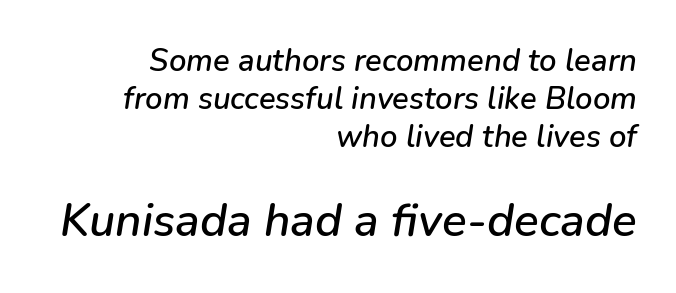
This rendering features lettering with no underline. Varying glyph widths throughout — classic text-font behaviour. In terms of posture, this sample is oblique. A flush-right, rag-left setting is used for this passage. The passage shown begins with its smaller block and ends with its larger one.
